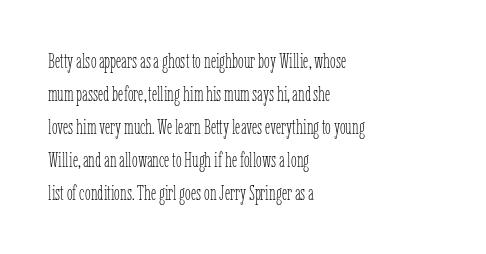
{"italic": "no", "bold": "no", "underline": "no", "align": "left", "line_spacing": "normal", "line_spacing_ratio": 1.57, "letter_spacing": "normal", "letter_spacing_em": 0.0, "glyph_px": 21}
